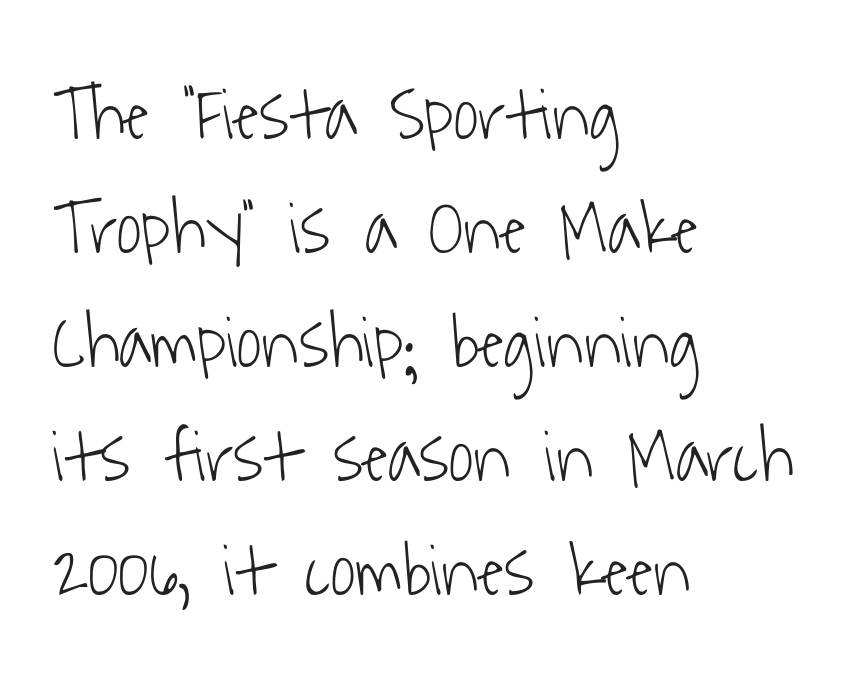
The font sits on the lighter half of the weight spectrum, regular included. The designer went with a sans here, leaving each stem footless. This sample has the flowing, uneven cadence of proportional lettering. Quick note: underline off. Horizontal bands of white between lines are of average thickness.
